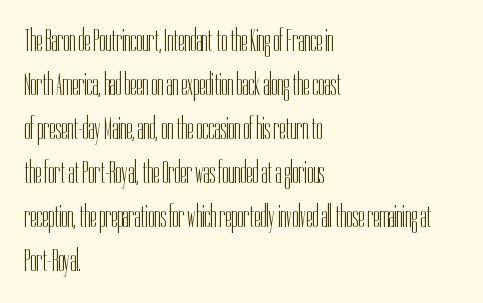
{"serif": "no", "italic": "no", "bold": "no", "weight": "light", "width": "condensed", "stroke_contrast": "low", "x_height": "medium", "monospaced": "no", "underline": "no", "align": "left", "line_spacing": "normal", "line_spacing_ratio": 1.42, "letter_spacing": "normal", "letter_spacing_em": 0.0, "glyph_px": 31}
